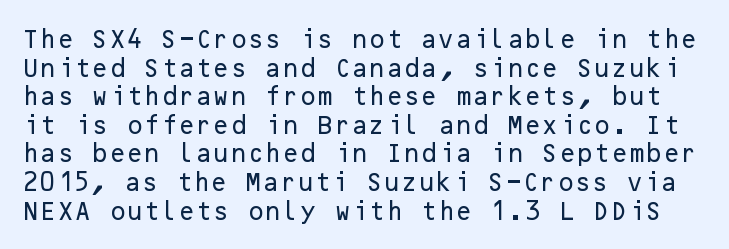
The image shows 20 px text type, upright; set normal line spacing (1.43x), normal letter spacing, not underlined.
